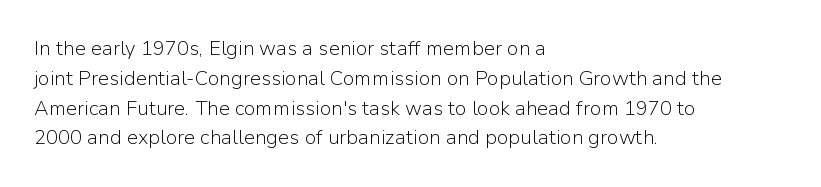
The image shows 20 px text type, upright; set left-aligned, normal line spacing (1.49x), normal letter spacing, not underlined.
